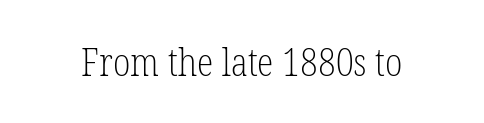
Underlining? Definitely not there. Classification — serif. Compared with typical body copy, the letter spacing here is the same. This sample has the flowing, uneven cadence of proportional lettering. Compared with a typical body face, this is equally light or lighter still.
